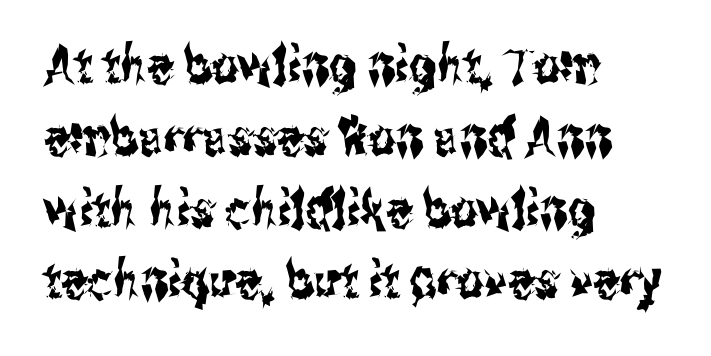
The image shows 52 px condensed sans-serif type, upright; set left-aligned, normal line spacing (1.38x), normal letter spacing, not underlined; medium stroke contrast and a medium x-height.
